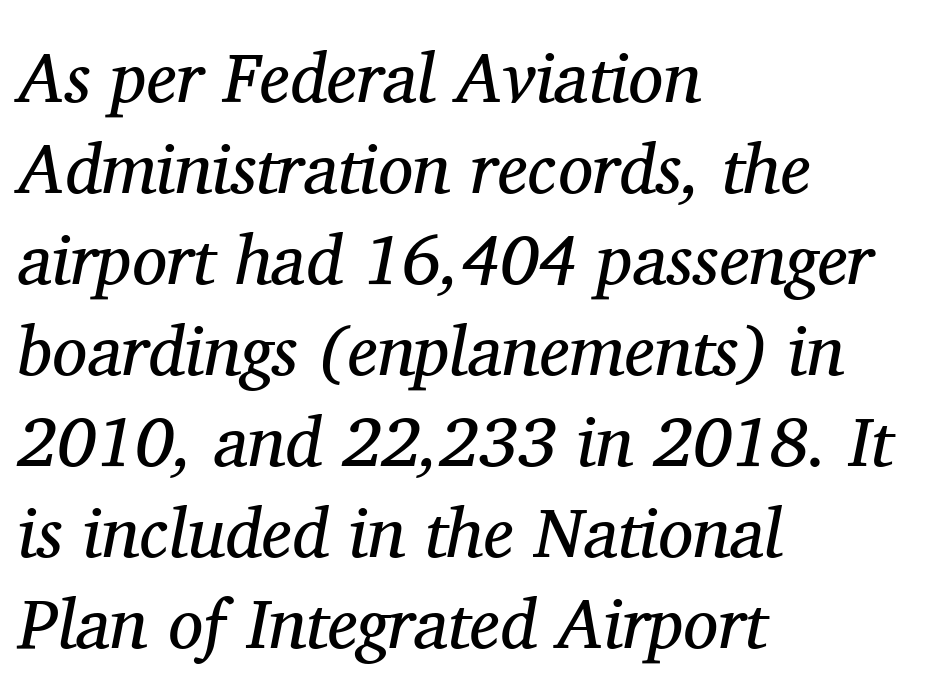
The image shows 70 px regular-weight serif type, italic (leaning right); set left-aligned, normal line spacing (1.3x), normal letter spacing, not underlined; medium stroke contrast and a medium x-height.
